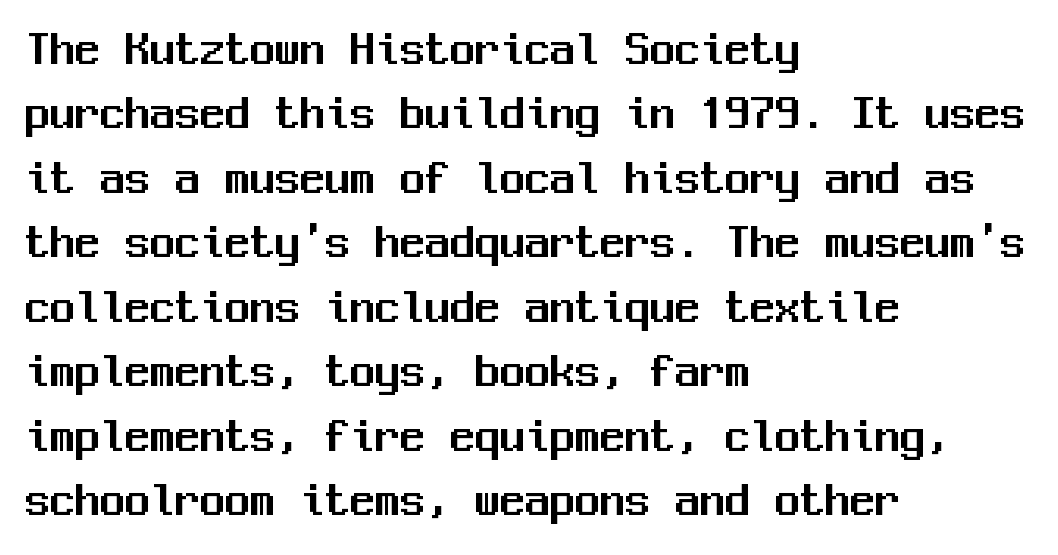
When letters stand straight like this, we call the style roman or upright. Which margin do the lines hug? The left one — the right edge is uneven. You could count columns in this text — the font is strictly monospaced. Letterform terminals end flat and unadorned throughout the passage. Standard letterfit; no display-style spreading of the glyphs. Students, observe: this is what conventionally led text looks like.
